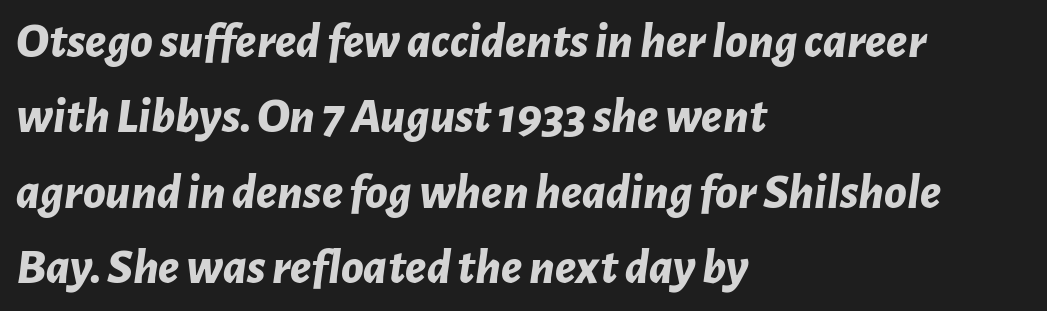
Q: Is the text bold? A: Yes.
Q: Is the text italic (slanted)? A: Yes, it leans right by about 7 degrees.
Q: Is the text underlined? A: No.
Q: How is the paragraph aligned? A: Left-aligned.
Q: Is the spacing between letters normal or unusually wide? A: Normal.
Q: Is the spacing between lines tight, normal or loose? A: Normal.
Q: Width (condensed, normal, or wide)? A: Normal.
Q: Stroke contrast? A: Low.
Q: x-height? A: Medium.
Q: Monospaced? A: No.
